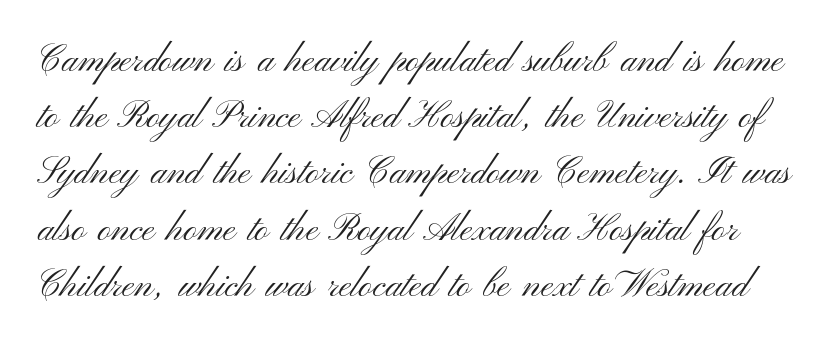
{"serif": "no", "bold": "no", "weight": "light", "width": "wide", "stroke_contrast": "medium", "x_height": "small", "monospaced": "no", "underline": "no", "line_spacing": "normal", "line_spacing_ratio": 1.52, "letter_spacing": "normal", "letter_spacing_em": 0.0, "glyph_px": 37}
